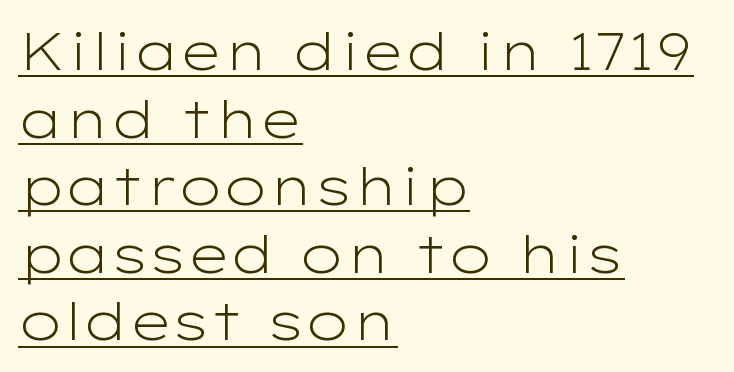
{"serif": "no", "italic": "no", "bold": "no", "weight": "light", "width": "wide", "stroke_contrast": "low", "x_height": "medium", "monospaced": "no", "underline": "yes", "align": "left", "line_spacing": "normal", "line_spacing_ratio": 1.3, "letter_spacing": "normal", "letter_spacing_em": 0.0, "glyph_px": 52}
